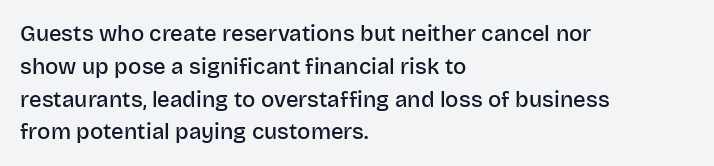
{"italic": "no", "bold": "semi", "underline": "no", "align": "left", "line_spacing": "normal", "line_spacing_ratio": 1.49, "letter_spacing": "normal", "letter_spacing_em": 0.0, "glyph_px": 22}
